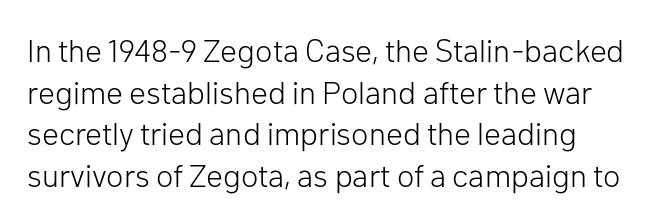
{"serif": "no", "italic": "no", "bold": "no", "weight": "light", "width": "normal", "stroke_contrast": "low", "x_height": "medium", "monospaced": "no", "underline": "no", "line_spacing": "normal", "line_spacing_ratio": 1.3, "letter_spacing": "normal", "letter_spacing_em": 0.0, "glyph_px": 32}
